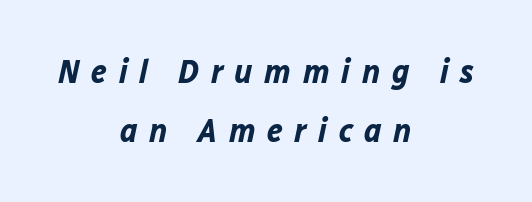
Q: Is the text bold? A: Yes.
Q: Is the text italic (slanted)? A: Yes, it leans right by about 12 degrees.
Q: Is the text underlined? A: No.
Q: How is the paragraph aligned? A: Centered.
Q: Is the spacing between letters normal or unusually wide? A: Unusually wide.
Q: Width (condensed, normal, or wide)? A: Normal.
Q: Stroke contrast? A: Low.
Q: x-height? A: Medium.
Q: Monospaced? A: No.
